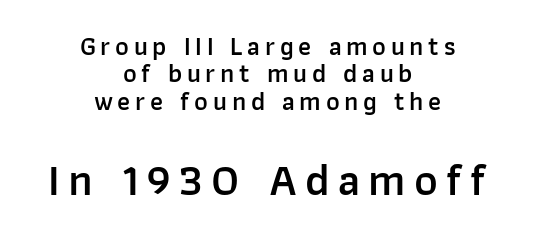
Q: Is the text bold? A: Semi-bold.
Q: Is the text italic (slanted)? A: No, it is upright.
Q: Is the typeface a serif or a sans-serif typeface? A: Sans-serif.
Q: Is the text underlined? A: No.
Q: How is the paragraph aligned? A: Centered.
Q: Is the spacing between lines tight, normal or loose? A: Tight.
Q: Which block of text is set in a larger size, the first (top) or the second (bottom)? A: The second (bottom) one.
Q: Width (condensed, normal, or wide)? A: Normal.
Q: Stroke contrast? A: Low.
Q: x-height? A: Medium.
Q: Monospaced? A: No.
